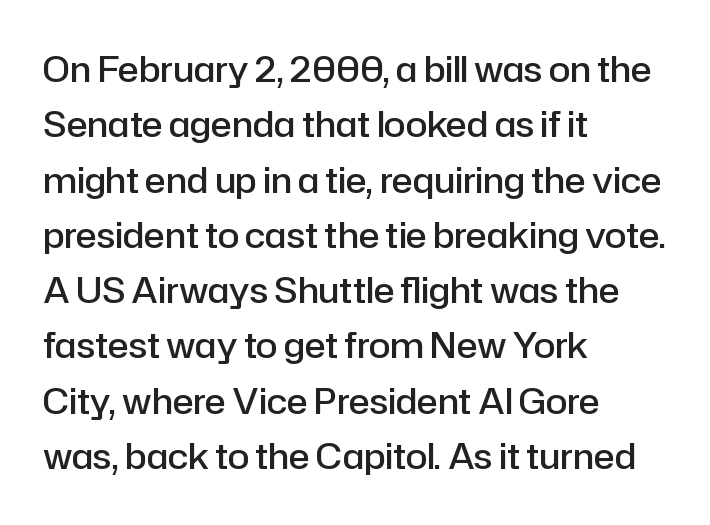
The image shows 35 px semibold sans-serif type, upright; set left-aligned, normal line spacing (1.58x), normal letter spacing, not underlined; low stroke contrast and a medium x-height.
